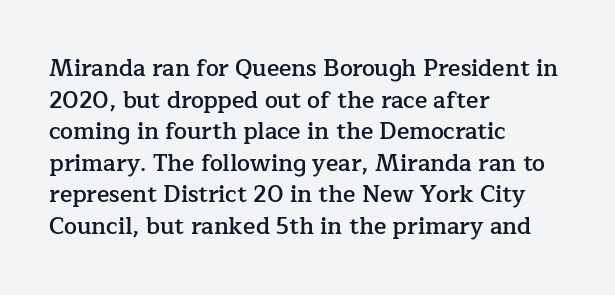
Q: Is the text bold? A: Semi-bold.
Q: Is the text italic (slanted)? A: No, it is upright.
Q: Is the text underlined? A: No.
Q: How is the paragraph aligned? A: Left-aligned.
Q: Is the spacing between letters normal or unusually wide? A: Normal.
Q: Is the spacing between lines tight, normal or loose? A: Normal.
